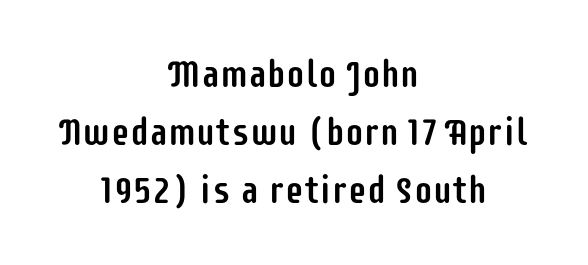
{"serif": "no", "italic": "no", "width": "condensed", "stroke_contrast": "low", "x_height": "large", "monospaced": "no", "underline": "no", "align": "center", "line_spacing": "normal", "line_spacing_ratio": 1.53, "letter_spacing": "normal", "letter_spacing_em": 0.0, "glyph_px": 38}
